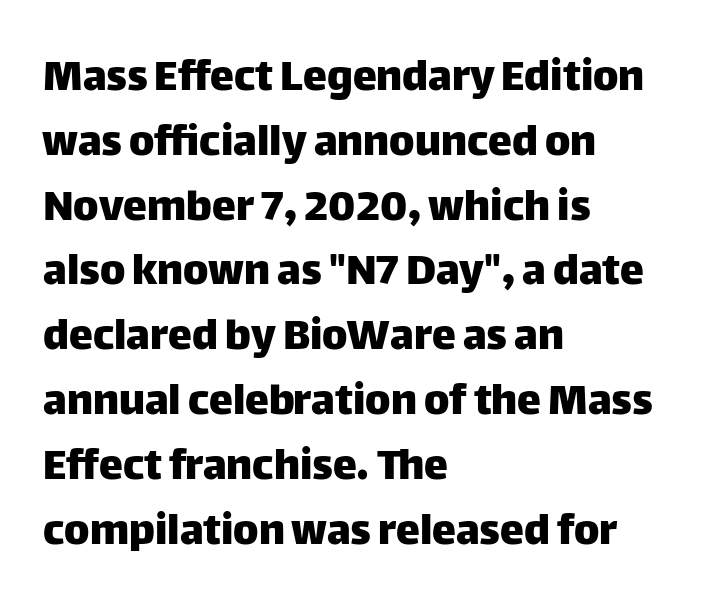
The image shows 48 px sans-serif type, upright; set left-aligned, normal line spacing (1.35x), normal letter spacing, not underlined; low stroke contrast and a large x-height.
